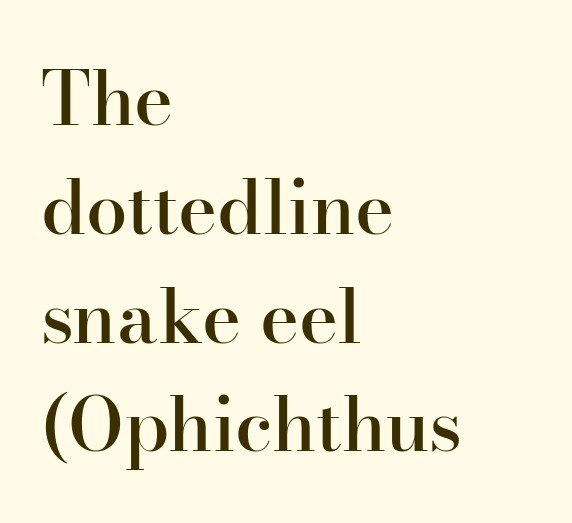
Q: Is the text bold? A: Semi-bold.
Q: Is the text italic (slanted)? A: No, it is upright.
Q: Is the typeface a serif or a sans-serif typeface? A: Serif.
Q: Is the text underlined? A: No.
Q: How is the paragraph aligned? A: Left-aligned.
Q: Is the spacing between letters normal or unusually wide? A: Normal.
Q: Is the spacing between lines tight, normal or loose? A: Normal.
Q: Width (condensed, normal, or wide)? A: Normal.
Q: Stroke contrast? A: High.
Q: x-height? A: Small.
Q: Monospaced? A: No.
